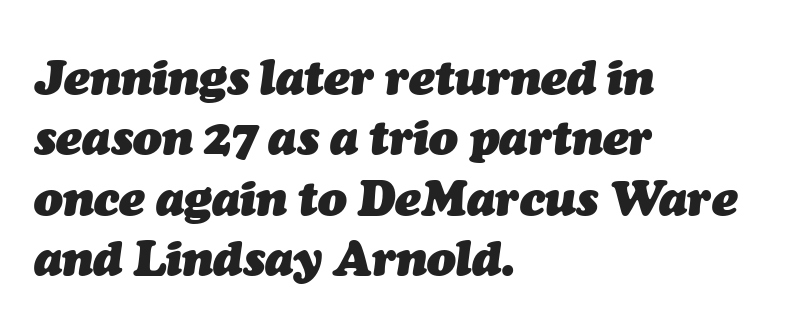
The image shows 48 px heavy type, italic (leaning right); set left-aligned, normal line spacing (1.26x), normal letter spacing, not underlined; medium stroke contrast and a medium x-height.
